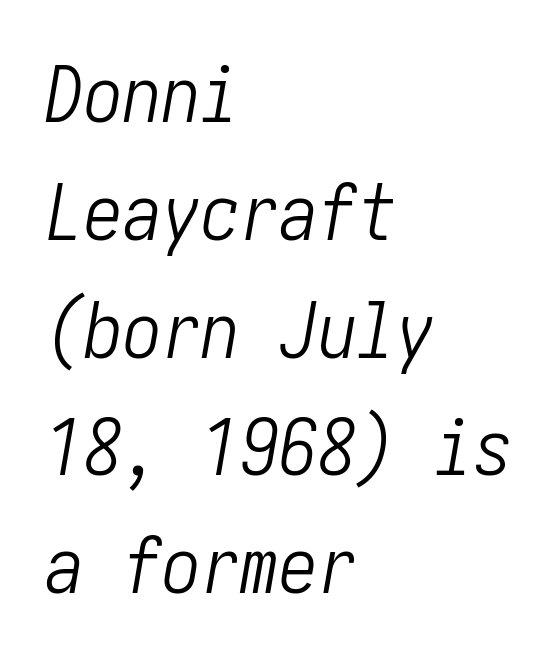
The image shows 78 px light, condensed type, italic (leaning right); set left-aligned, normal line spacing (1.51x), normal letter spacing, not underlined; low stroke contrast and a medium x-height.
